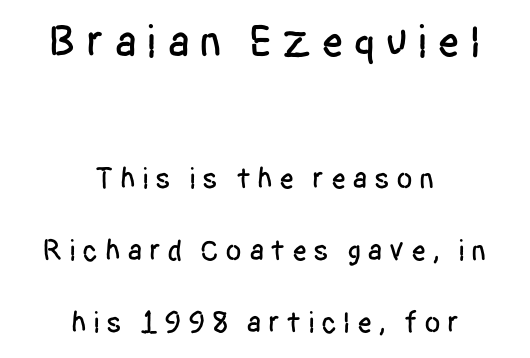
{"serif": "no", "italic": "no", "width": "condensed", "stroke_contrast": "low", "x_height": "large", "monospaced": "no", "underline": "no", "align": "center", "line_spacing": "loose", "line_spacing_ratio": 2.4, "letter_spacing": "wide", "letter_spacing_em": 0.21, "larger_block": "first", "size_ratio": 1.5, "glyph_px": 45}
